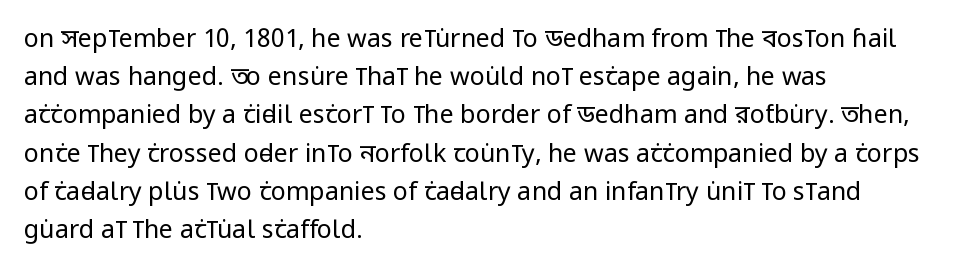
Q: Is the text bold? A: No.
Q: Is the text italic (slanted)? A: No, it is upright.
Q: Is the text underlined? A: No.
Q: How is the paragraph aligned? A: Left-aligned.
Q: Is the spacing between letters normal or unusually wide? A: Normal.
Q: Is the spacing between lines tight, normal or loose? A: Normal.
